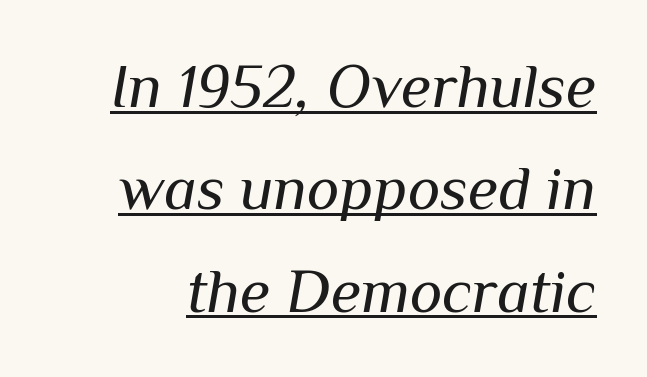
The gaps between neighbouring characters are ordinary and unremarkable. Compared with typical paragraphs, the rows here are spaced about the same. There's an unmistakable incline to the writing here. On a weight scale, this lands at 450 or below.
